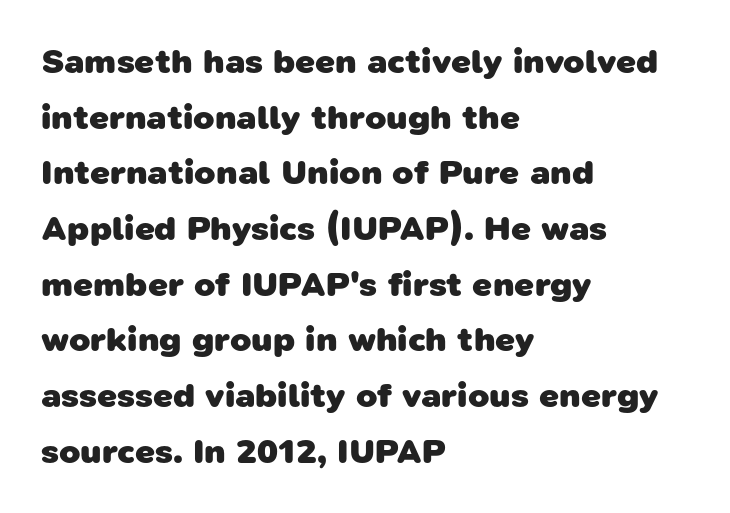
Q: Is the text bold? A: Yes.
Q: Is the typeface a serif or a sans-serif typeface? A: Sans-serif.
Q: Is the text underlined? A: No.
Q: How is the paragraph aligned? A: Left-aligned.
Q: Is the spacing between letters normal or unusually wide? A: Normal.
Q: Is the spacing between lines tight, normal or loose? A: Normal.
Q: Width (condensed, normal, or wide)? A: Normal.
Q: Stroke contrast? A: Low.
Q: x-height? A: Medium.
Q: Monospaced? A: No.
